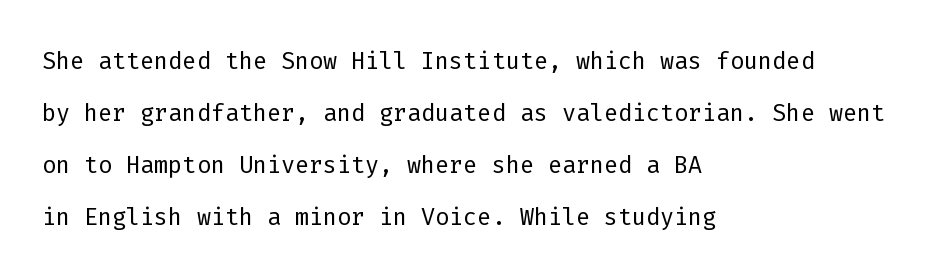
Q: Is the text bold? A: No.
Q: Is the text italic (slanted)? A: No, it is upright.
Q: Is the typeface a serif or a sans-serif typeface? A: Sans-serif.
Q: Is the text underlined? A: No.
Q: How is the paragraph aligned? A: Left-aligned.
Q: Is the spacing between letters normal or unusually wide? A: Normal.
Q: Is the spacing between lines tight, normal or loose? A: Normal.
Q: Width (condensed, normal, or wide)? A: Normal.
Q: Stroke contrast? A: Low.
Q: x-height? A: Medium.
Q: Monospaced? A: Yes.
